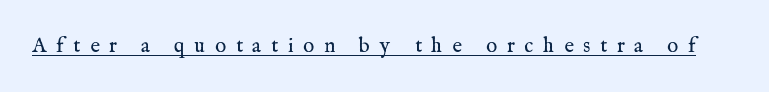
The image shows 21 px text type, upright; set unusually wide letter spacing (+0.46 em), underlined.
